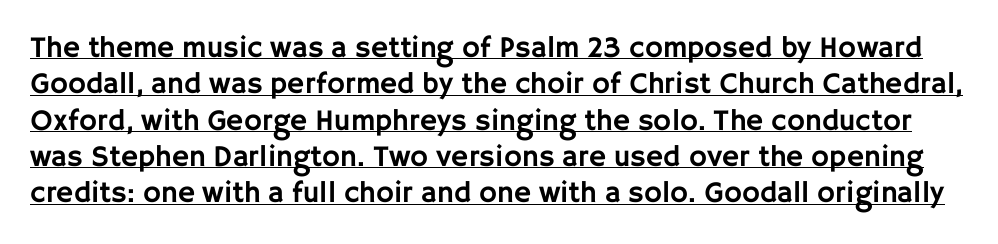
In terms of letterspacing, this is plain default setting. The letters stand upright; this is a roman face. The passage shown is underscored from start to finish. A sans-serif font was chosen for this passage. Spacing verdict: proportional, widths tailored to each character.
